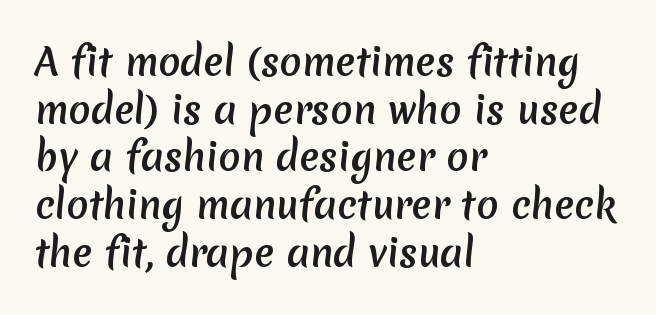
{"serif": "no", "width": "normal", "stroke_contrast": "medium", "x_height": "medium", "monospaced": "no", "underline": "no", "align": "left", "line_spacing": "normal", "line_spacing_ratio": 1.29, "letter_spacing": "normal", "letter_spacing_em": 0.0, "glyph_px": 37}
